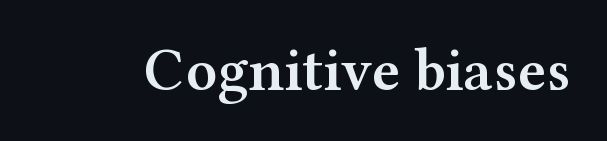
Is this a fixed-width face? No — the glyphs have proportional, varying widths. The face used here is seriffed, in the tradition of book romans. The type sits square on the baseline with zero lean. In terms of letterspacing, this is plain default setting. Set as a demibold, roughly 600 on the weight scale.
